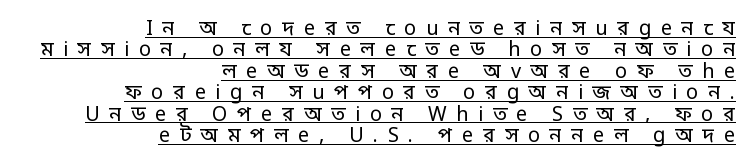
Beneath each row of characters lies a ruled line. All the whitespace from short lines collects on the left. How are the letters spaced? Widely, with obvious added tracking. The characters are drawn with everyday or finer stroke widths.
